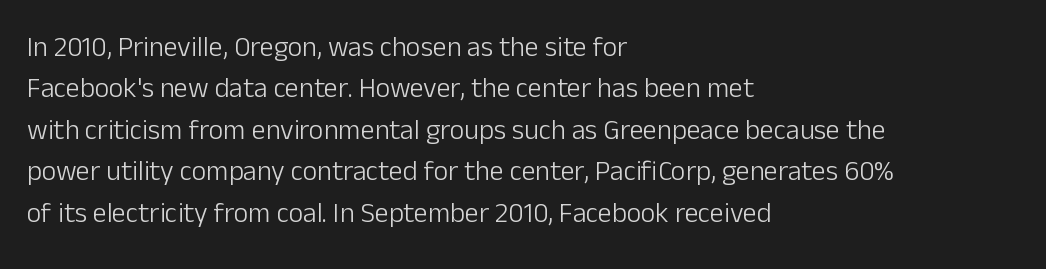
Q: Is the text bold? A: No.
Q: Is the text italic (slanted)? A: No, it is upright.
Q: Is the typeface a serif or a sans-serif typeface? A: Sans-serif.
Q: Is the text underlined? A: No.
Q: How is the paragraph aligned? A: Left-aligned.
Q: Is the spacing between letters normal or unusually wide? A: Normal.
Q: Is the spacing between lines tight, normal or loose? A: Normal.
Q: Width (condensed, normal, or wide)? A: Normal.
Q: Stroke contrast? A: Low.
Q: x-height? A: Medium.
Q: Monospaced? A: No.
